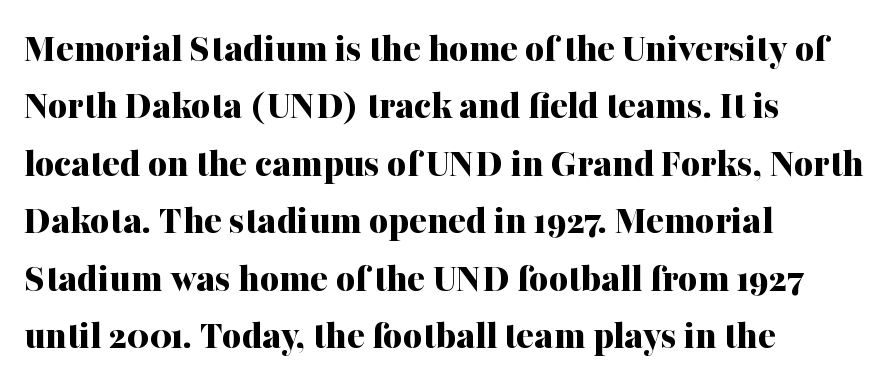
Q: Is the text bold? A: Yes.
Q: Is the text italic (slanted)? A: No, it is upright.
Q: Is the typeface a serif or a sans-serif typeface? A: Serif.
Q: Is the text underlined? A: No.
Q: How is the paragraph aligned? A: Left-aligned.
Q: Is the spacing between letters normal or unusually wide? A: Normal.
Q: Is the spacing between lines tight, normal or loose? A: Normal.
Q: Width (condensed, normal, or wide)? A: Normal.
Q: Stroke contrast? A: Medium.
Q: x-height? A: Medium.
Q: Monospaced? A: No.
